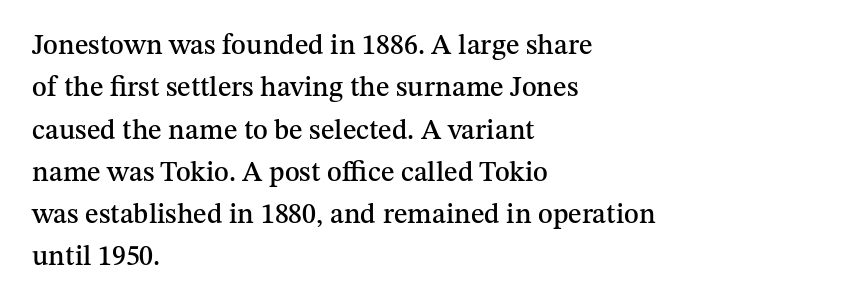
A typesetter would mark this as roman, not italic. Varying glyph widths throughout — classic text-font behaviour. Inter-character spacing is left at the font's built-in metrics. The typeface chosen for these lines features serifs. The foot of each line stays bare and open. One glance says typical: line gaps are just what's usual.
